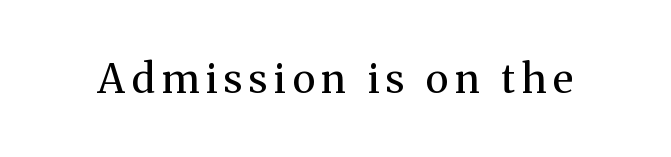
The image shows 40 px regular-weight serif type, upright; set not underlined; medium stroke contrast and a medium x-height.
